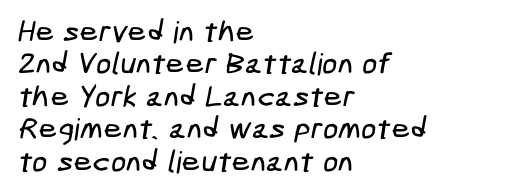
{"serif": "no", "width": "condensed", "stroke_contrast": "low", "x_height": "medium", "underline": "no", "align": "left", "line_spacing": "tight", "line_spacing_ratio": 1.08, "letter_spacing": "normal", "letter_spacing_em": 0.0, "glyph_px": 30}
